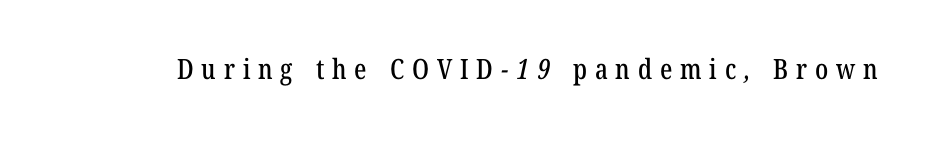
{"serif": "yes", "width": "condensed", "stroke_contrast": "low", "x_height": "medium", "monospaced": "no", "underline": "no", "letter_spacing": "wide", "letter_spacing_em": 0.28, "glyph_px": 28}
